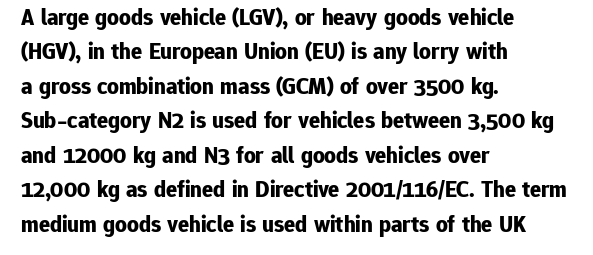
The image shows 23 px bold type, upright; set left-aligned, normal line spacing (1.5x), normal letter spacing, not underlined.
